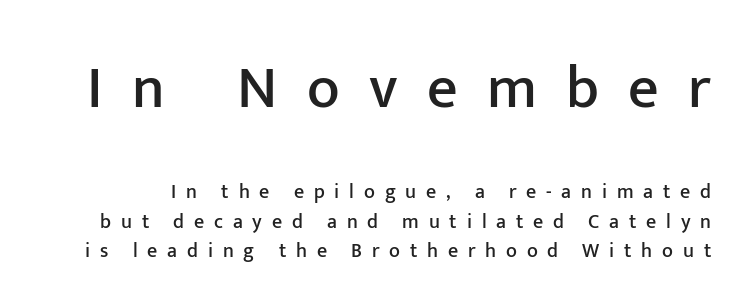
The image shows 60 px sans-serif type, upright; set normal line spacing (1.47x), unusually wide letter spacing (+0.49 em), not underlined; the first (top) block is 3.0x larger; low stroke contrast and a medium x-height.
